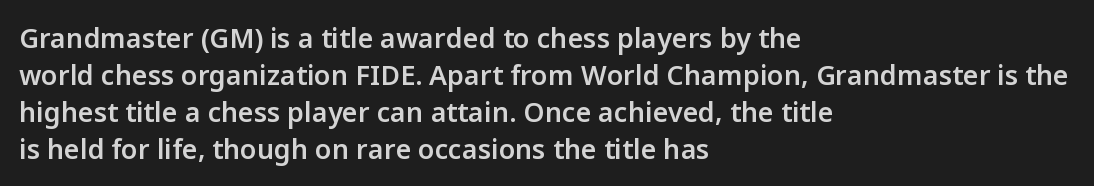
{"italic": "no", "bold": "semi", "underline": "no", "align": "left", "line_spacing": "normal", "line_spacing_ratio": 1.37, "letter_spacing": "normal", "letter_spacing_em": 0.0, "glyph_px": 27}
